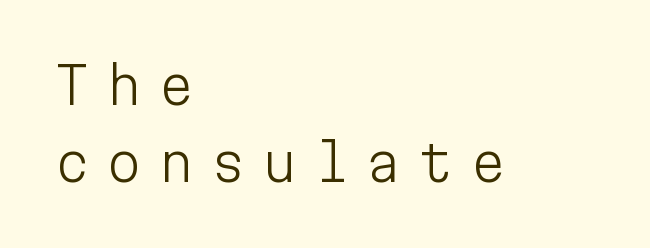
Q: Is the text bold? A: No.
Q: Is the text italic (slanted)? A: No, it is upright.
Q: Is the typeface a serif or a sans-serif typeface? A: Sans-serif.
Q: Is the text underlined? A: No.
Q: How is the paragraph aligned? A: Left-aligned.
Q: Is the spacing between letters normal or unusually wide? A: Unusually wide.
Q: Is the spacing between lines tight, normal or loose? A: Normal.
Q: Width (condensed, normal, or wide)? A: Normal.
Q: Stroke contrast? A: Low.
Q: x-height? A: Medium.
Q: Monospaced? A: Yes.
